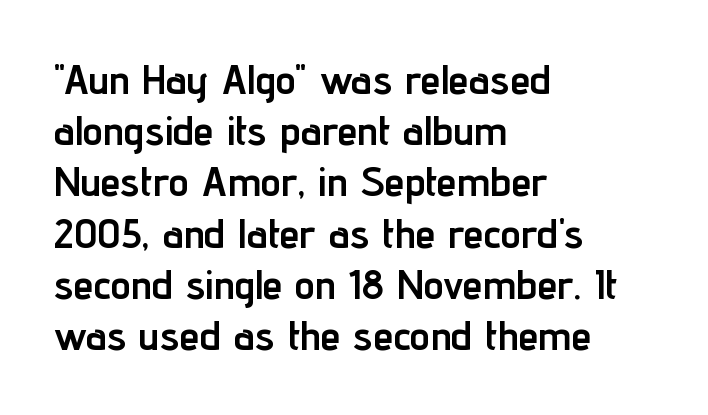
The image shows 41 px semibold, condensed sans-serif type, upright; set left-aligned, normal line spacing (1.25x), normal letter spacing, not underlined; low stroke contrast and a medium x-height.
